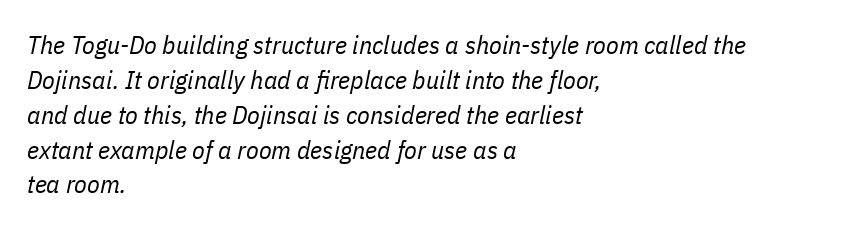
{"italic": "yes", "lean": "right", "slant_degrees": 11, "bold": "no", "underline": "no", "align": "left", "line_spacing": "normal", "line_spacing_ratio": 1.34, "letter_spacing": "normal", "letter_spacing_em": 0.0, "glyph_px": 26}
